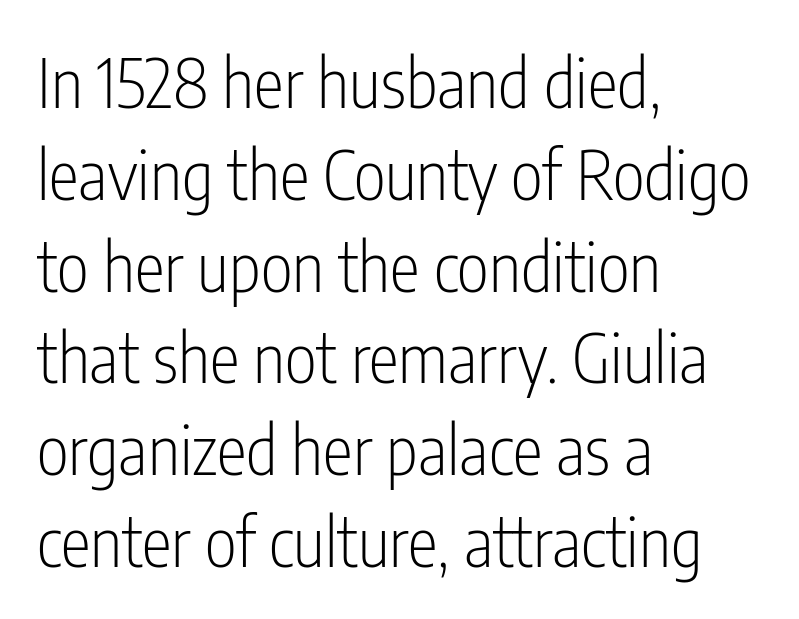
{"serif": "no", "italic": "no", "bold": "no", "weight": "light", "width": "condensed", "stroke_contrast": "low", "x_height": "medium", "monospaced": "no", "underline": "no", "align": "left", "line_spacing": "normal", "line_spacing_ratio": 1.35, "letter_spacing": "normal", "letter_spacing_em": 0.0, "glyph_px": 68}
